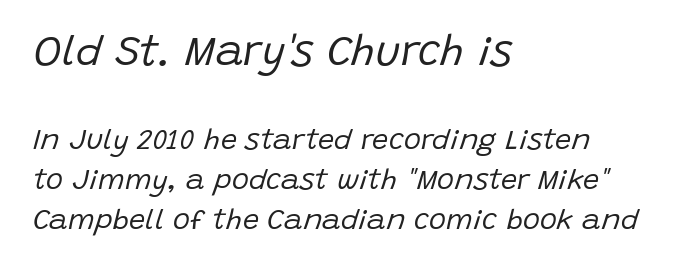
Q: Is the text bold? A: No.
Q: Is the text italic (slanted)? A: Yes, it leans right by about 15 degrees.
Q: Is the text underlined? A: No.
Q: How is the paragraph aligned? A: Left-aligned.
Q: Is the spacing between letters normal or unusually wide? A: Normal.
Q: Is the spacing between lines tight, normal or loose? A: Normal.
Q: Which block of text is set in a larger size, the first (top) or the second (bottom)? A: The first (top) one.
Q: Width (condensed, normal, or wide)? A: Normal.
Q: Stroke contrast? A: Low.
Q: x-height? A: Large.
Q: Monospaced? A: No.
